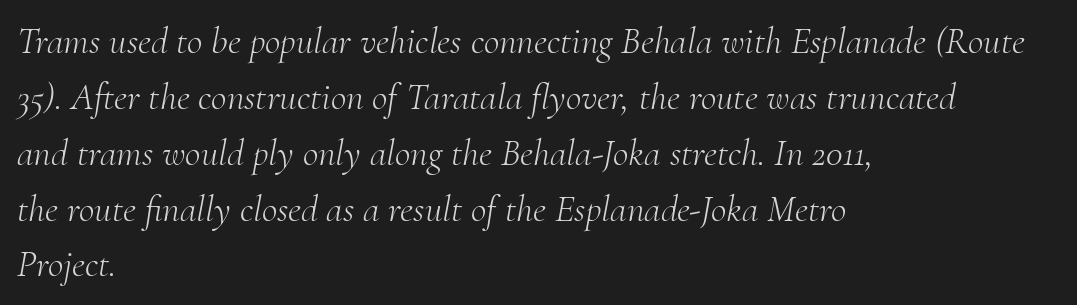
Q: Is the text bold? A: No.
Q: Is the text italic (slanted)? A: Yes, it leans right by about 10 degrees.
Q: Is the typeface a serif or a sans-serif typeface? A: Serif.
Q: Is the text underlined? A: No.
Q: How is the paragraph aligned? A: Left-aligned.
Q: Is the spacing between letters normal or unusually wide? A: Normal.
Q: Is the spacing between lines tight, normal or loose? A: Normal.
Q: Width (condensed, normal, or wide)? A: Normal.
Q: Stroke contrast? A: Medium.
Q: x-height? A: Small.
Q: Monospaced? A: No.
